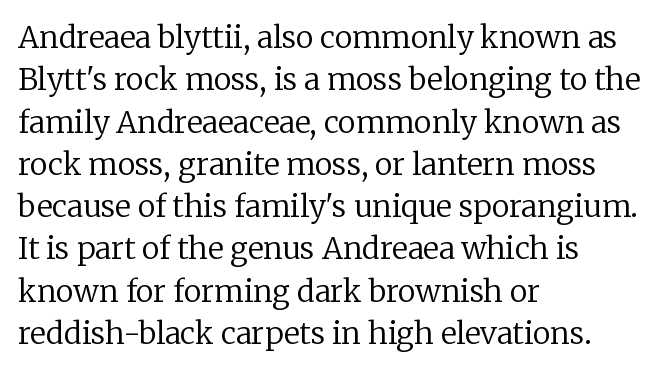
Counters stay open thanks to moderate or lighter strokes. Interline gaps are of average width in this sample. Glyph-to-glyph distance matches everyday printed text. Clear beneath every line of the passage. Is this a sans? No — the strokes have serifs.
